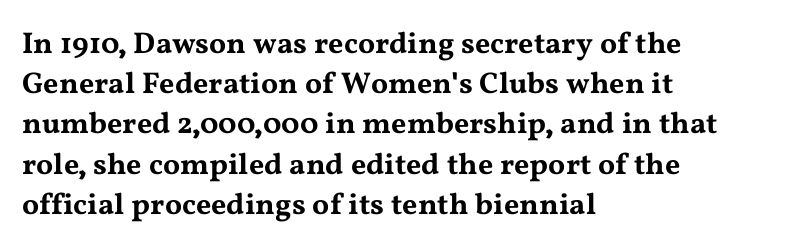
A student would call this left alignment; a typographer would say flush left, rag right. Type style note: has serifs. Spacing verdict: proportional, widths tailored to each character. Rows of type keep a routine distance in the vertical direction.
